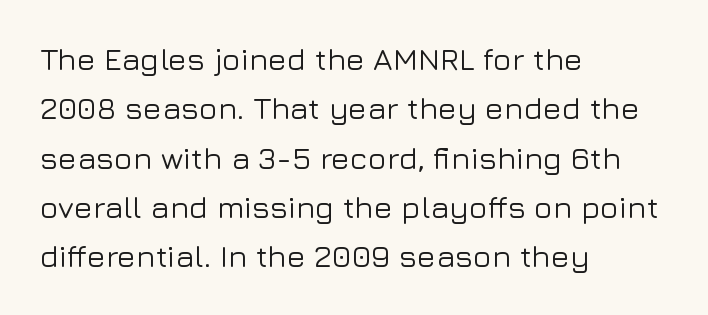
{"serif": "no", "italic": "no", "width": "normal", "stroke_contrast": "low", "x_height": "medium", "monospaced": "no", "underline": "no", "align": "left", "line_spacing": "normal", "line_spacing_ratio": 1.59, "letter_spacing": "normal", "letter_spacing_em": 0.0, "glyph_px": 31}
